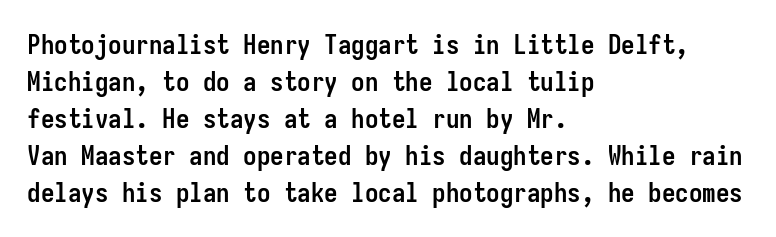
Every character sits straight up, as roman type does. Words appear dense and cohesive because spacing is normal. On the weight axis this lands at bold, roughly 700. In terms of leading, this rendering sits right in the middle.
